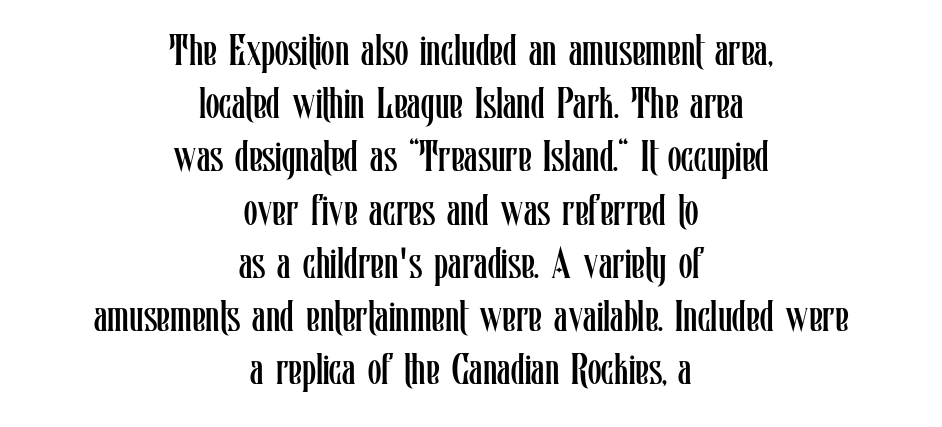
The image shows 44 px regular-weight, condensed type, upright; set centered, line spacing 1.21x, normal letter spacing, not underlined; low stroke contrast and a medium x-height.
